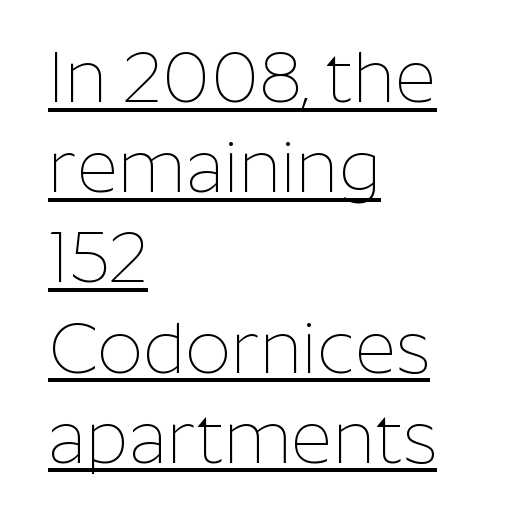
The face used here is proportionally spaced, like ordinary book or web type. Line spacing here is normal. Letters have the restrained weight of plain body copy at most. Italic: no, the glyphs are upright roman. Has an underline been added? It has. Observe the ordinary spacing: letters are neighbours, not strangers.
